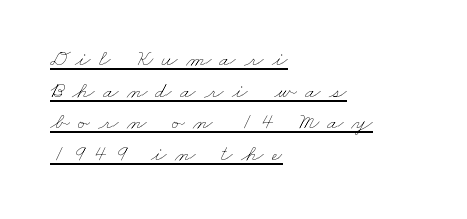
{"bold": "no", "underline": "yes", "align": "left", "line_spacing": "normal", "line_spacing_ratio": 1.37, "letter_spacing": "wide", "letter_spacing_em": 0.36, "glyph_px": 23}
